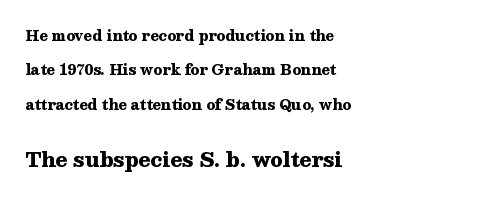
{"italic": "no", "bold": "yes", "underline": "no", "align": "left", "line_spacing": "loose", "line_spacing_ratio": 2.45, "letter_spacing": "normal", "letter_spacing_em": 0.0, "larger_block": "second", "size_ratio": 1.43, "glyph_px": 20}
